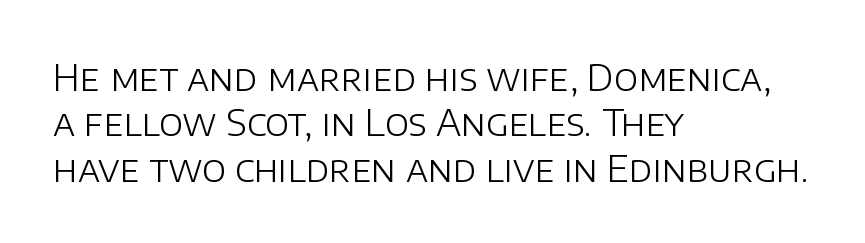
{"serif": "no", "italic": "no", "bold": "no", "weight": "light", "width": "normal", "stroke_contrast": "low", "x_height": "large", "monospaced": "no", "underline": "no", "align": "left", "line_spacing": "normal", "line_spacing_ratio": 1.26, "letter_spacing": "normal", "letter_spacing_em": 0.0, "glyph_px": 36}
